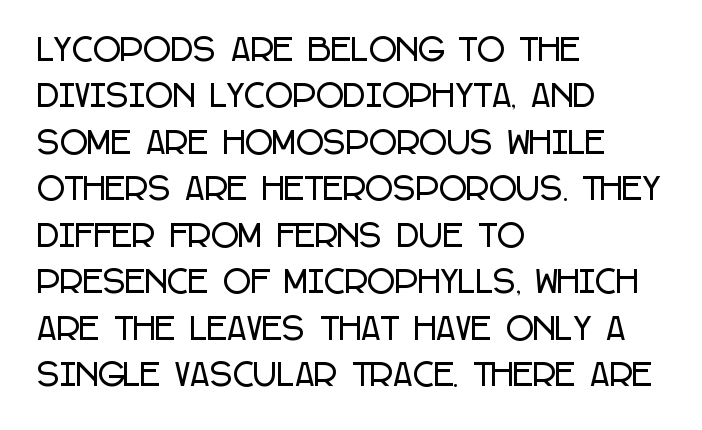
The image shows 30 px condensed sans-serif type, upright; set left-aligned, normal line spacing (1.55x), normal letter spacing, not underlined; low stroke contrast and a large x-height.
